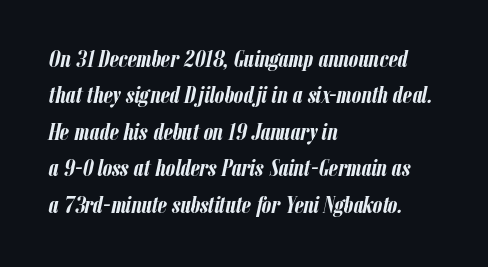
{"italic": "yes", "lean": "right", "slant_degrees": 12, "bold": "yes", "underline": "no", "align": "left", "line_spacing": "normal", "line_spacing_ratio": 1.52, "letter_spacing": "normal", "letter_spacing_em": 0.0, "glyph_px": 24}
